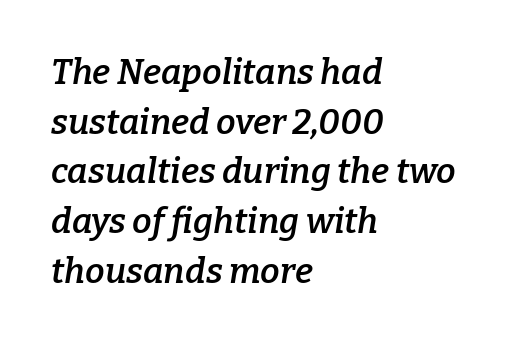
{"serif": "yes", "italic": "yes", "lean": "right", "slant_degrees": 9, "bold": "semi", "weight": "semibold", "width": "normal", "stroke_contrast": "low", "x_height": "medium", "monospaced": "no", "underline": "no", "align": "left", "line_spacing": "normal", "line_spacing_ratio": 1.42, "letter_spacing": "normal", "letter_spacing_em": 0.0, "glyph_px": 35}
